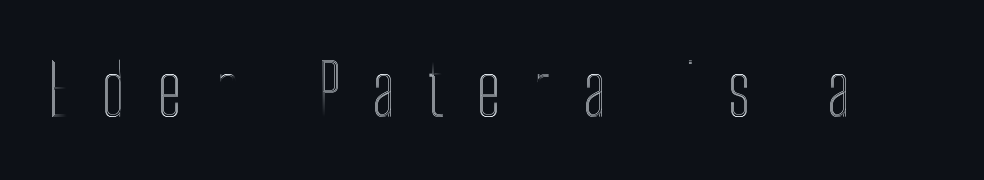
The image shows 71 px condensed type, upright; set unusually wide letter spacing (+0.45 em), not underlined; a medium x-height.
